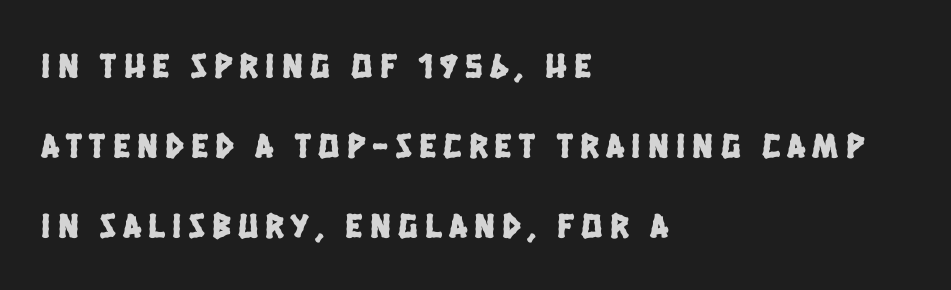
The image shows 35 px condensed sans-serif type; set left-aligned, loose line spacing (2.29x), unusually wide letter spacing (+0.21 em), not underlined; low stroke contrast and a large x-height.
